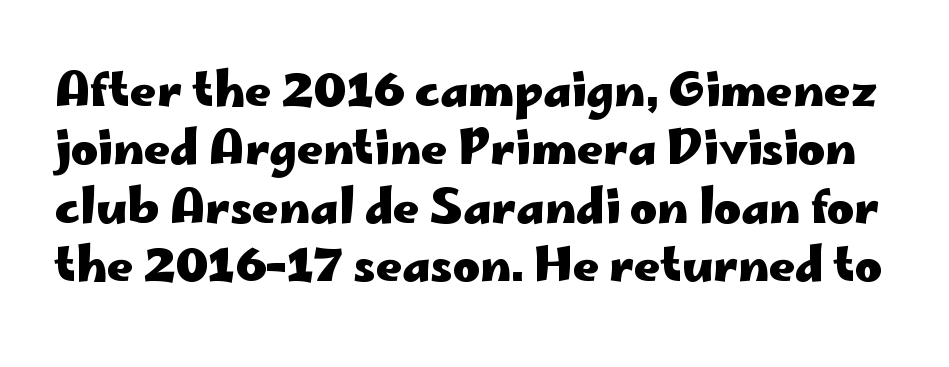
Q: Is the text bold? A: Yes.
Q: Is the text italic (slanted)? A: No, it is upright.
Q: Is the typeface a serif or a sans-serif typeface? A: Sans-serif.
Q: Is the text underlined? A: No.
Q: Is the spacing between letters normal or unusually wide? A: Normal.
Q: Is the spacing between lines tight, normal or loose? A: Normal.
Q: Width (condensed, normal, or wide)? A: Wide.
Q: Stroke contrast? A: Low.
Q: x-height? A: Small.
Q: Monospaced? A: No.
